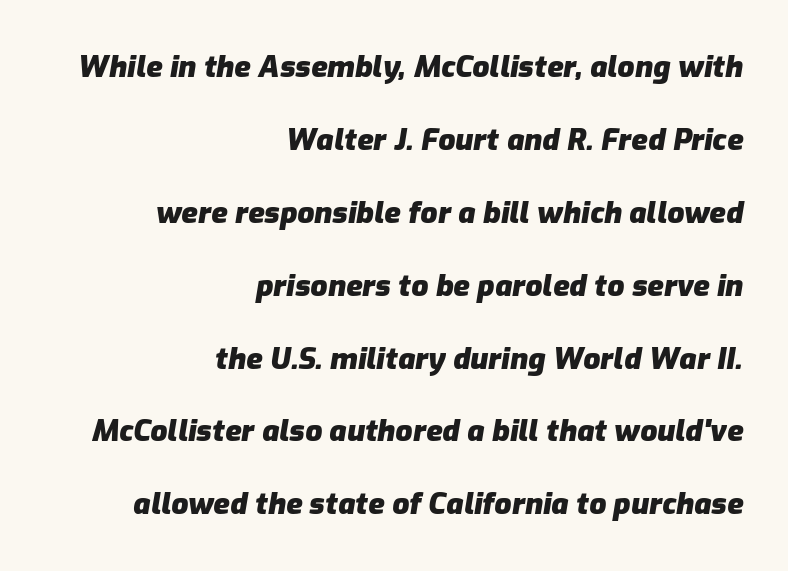
Rendered with sloped, italic letterforms. The foot of each line stays bare and open. Teacher's note: observe the even right margin — that is flush-right alignment. The rendering uses natural spacing where letterforms have individual widths.
